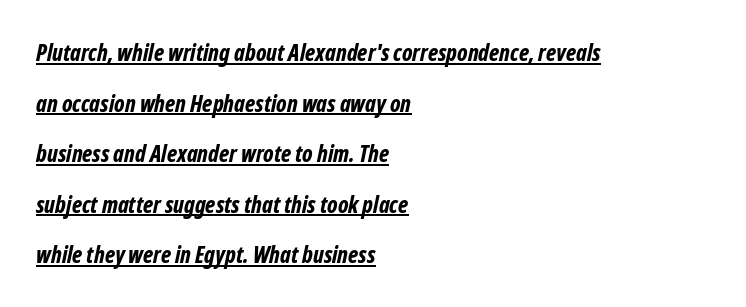
The image shows 23 px bold type, italic (leaning right); set left-aligned, loose line spacing (2.2x), normal letter spacing, underlined.
